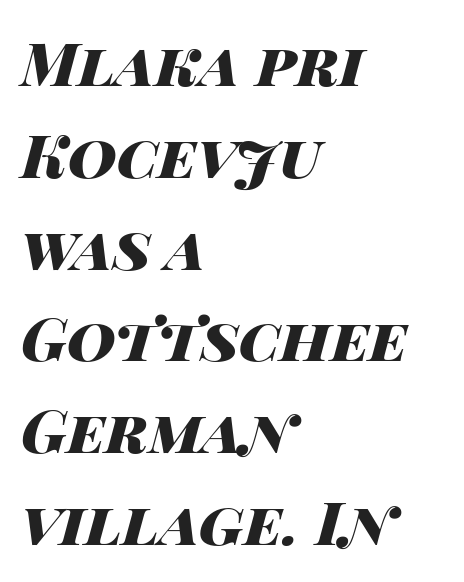
Bold? Absolutely — the strokes are thick and heavy. Check under the words: just untouched page. Honestly, the letter spacing is just normal — you wouldn't notice it. Notice how descenders clear the ascenders below comfortably — that's standard leading.
